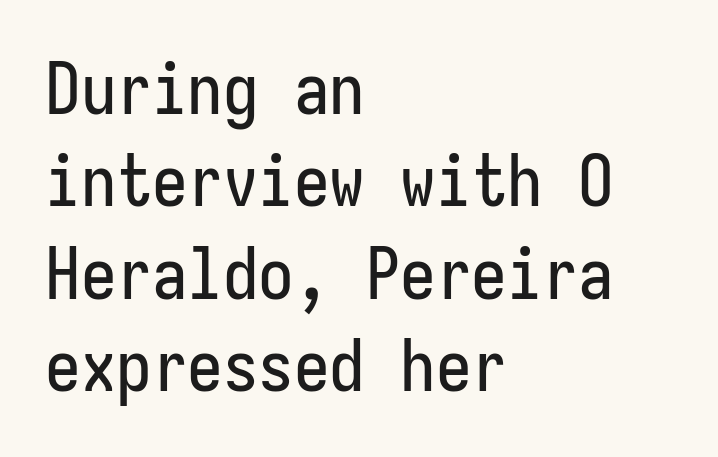
The image shows 71 px condensed sans-serif type, upright; set left-aligned, normal line spacing (1.3x), normal letter spacing, not underlined; low stroke contrast and a medium x-height.
